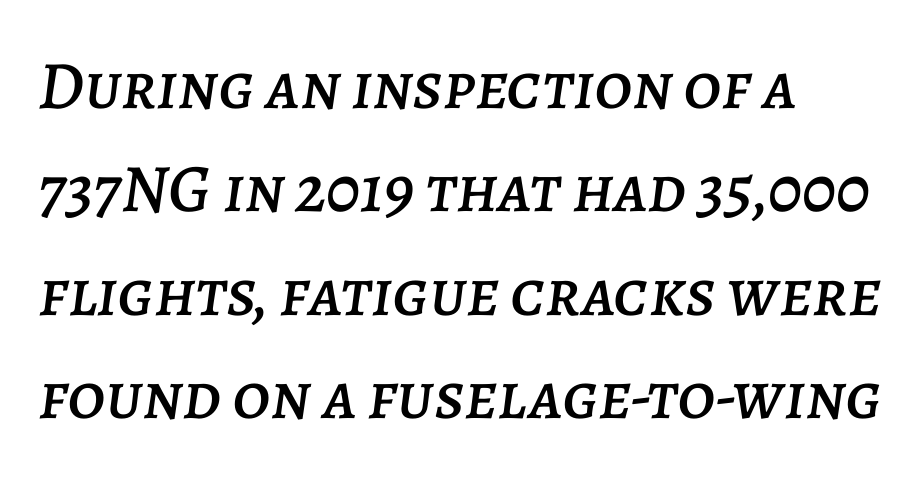
The image shows 68 px text type, italic (leaning right); set left-aligned, normal line spacing (1.52x), normal letter spacing, not underlined; low stroke contrast and a large x-height.
